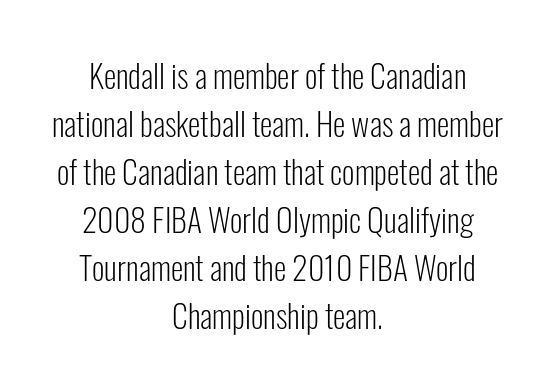
The image shows 32 px light, condensed sans-serif type, upright; set centered, normal line spacing (1.5x), normal letter spacing, not underlined; low stroke contrast and a medium x-height.
